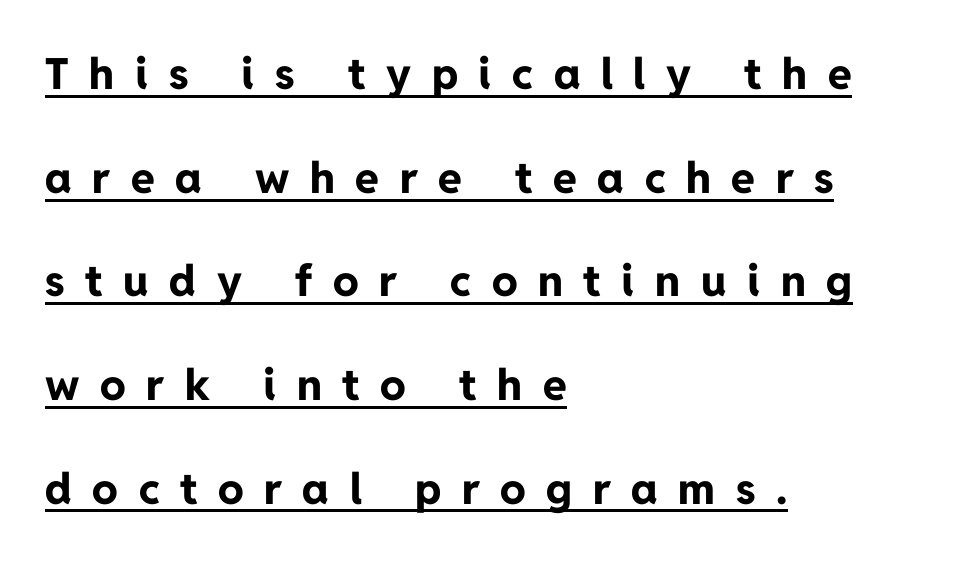
A dark, heavy texture on the line: the type is bold. Nothing sits at the stroke ends, so this counts as sans-serif. Leftover space on each line is placed entirely after the last word. Note the varied advance widths — an 'i' is clearly narrower than an 'm'. Regarding leading, the lines here are spaced well apart.
